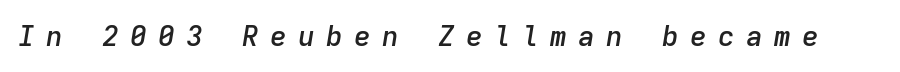
Q: Is the text bold? A: Semi-bold.
Q: Is the text italic (slanted)? A: Yes, it leans right by about 9 degrees.
Q: Is the text underlined? A: No.
Q: Is the spacing between letters normal or unusually wide? A: Unusually wide.
Q: Width (condensed, normal, or wide)? A: Normal.
Q: Stroke contrast? A: Low.
Q: x-height? A: Medium.
Q: Monospaced? A: Yes.
